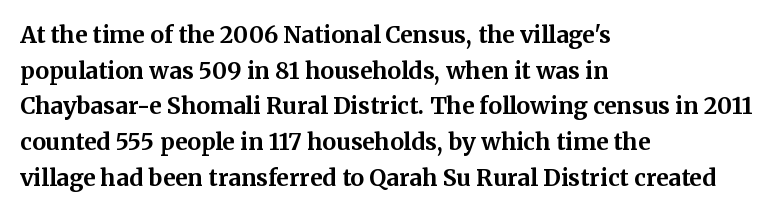
Is the block centered? No — it sits flush against the left margin. A full-strength bold gives these letters their thick strokes. The zone under the glyphs is completely vacant. This sample uses an upright cut, with every glyph sitting square on the baseline. The passage shown has conventional tracking throughout. The line-height multiplier appears to be the usual default.
